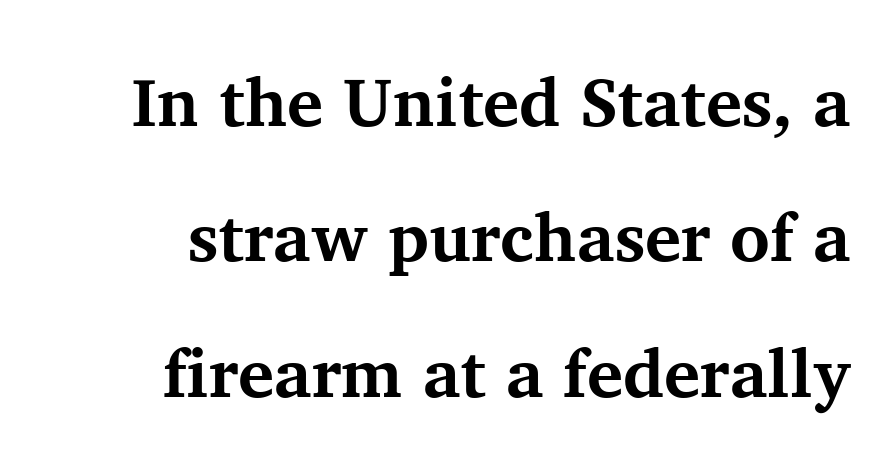
{"serif": "yes", "italic": "no", "bold": "yes", "weight": "bold", "width": "normal", "stroke_contrast": "medium", "x_height": "medium", "monospaced": "no", "underline": "no", "line_spacing": "loose", "line_spacing_ratio": 1.99, "letter_spacing": "normal", "letter_spacing_em": 0.0, "glyph_px": 68}
